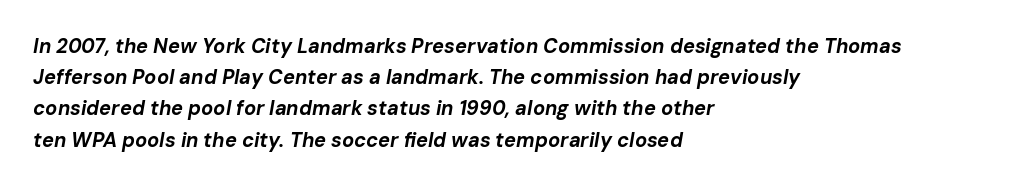
The image shows 20 px bold type, italic (leaning right); set left-aligned, normal line spacing (1.56x), normal letter spacing, not underlined.
